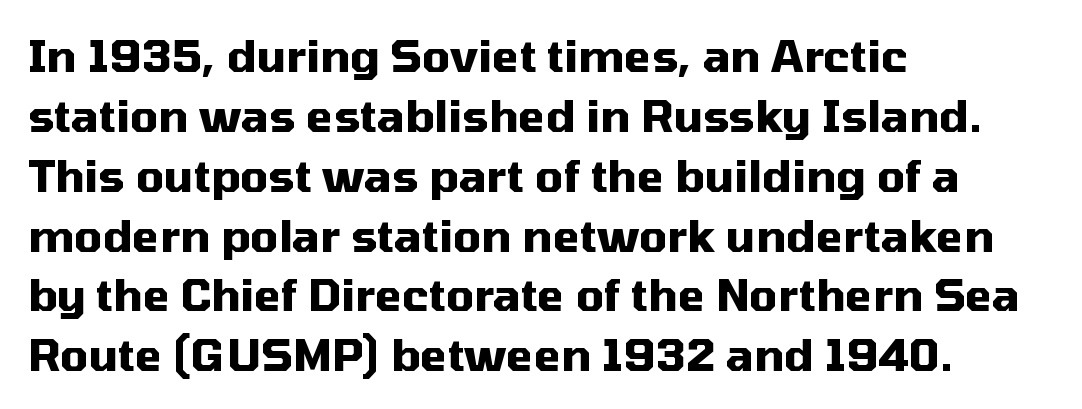
Q: Is the text bold? A: Yes.
Q: Is the text italic (slanted)? A: No, it is upright.
Q: Is the typeface a serif or a sans-serif typeface? A: Sans-serif.
Q: Is the text underlined? A: No.
Q: How is the paragraph aligned? A: Left-aligned.
Q: Is the spacing between letters normal or unusually wide? A: Normal.
Q: Is the spacing between lines tight, normal or loose? A: Normal.
Q: Width (condensed, normal, or wide)? A: Normal.
Q: Stroke contrast? A: Medium.
Q: x-height? A: Medium.
Q: Monospaced? A: No.
